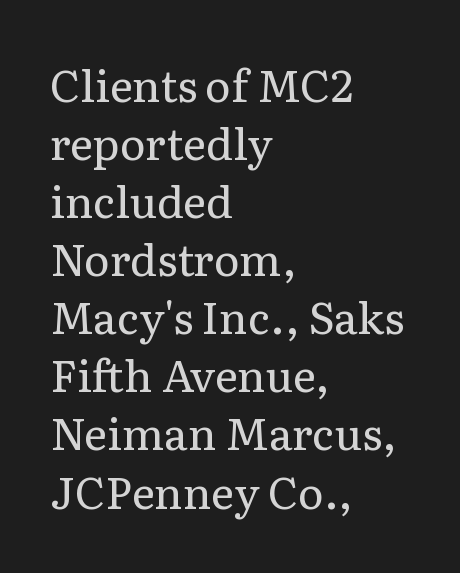
The image shows 44 px regular-weight serif type, upright; set left-aligned, normal line spacing (1.32x), normal letter spacing, not underlined; low stroke contrast and a medium x-height.
